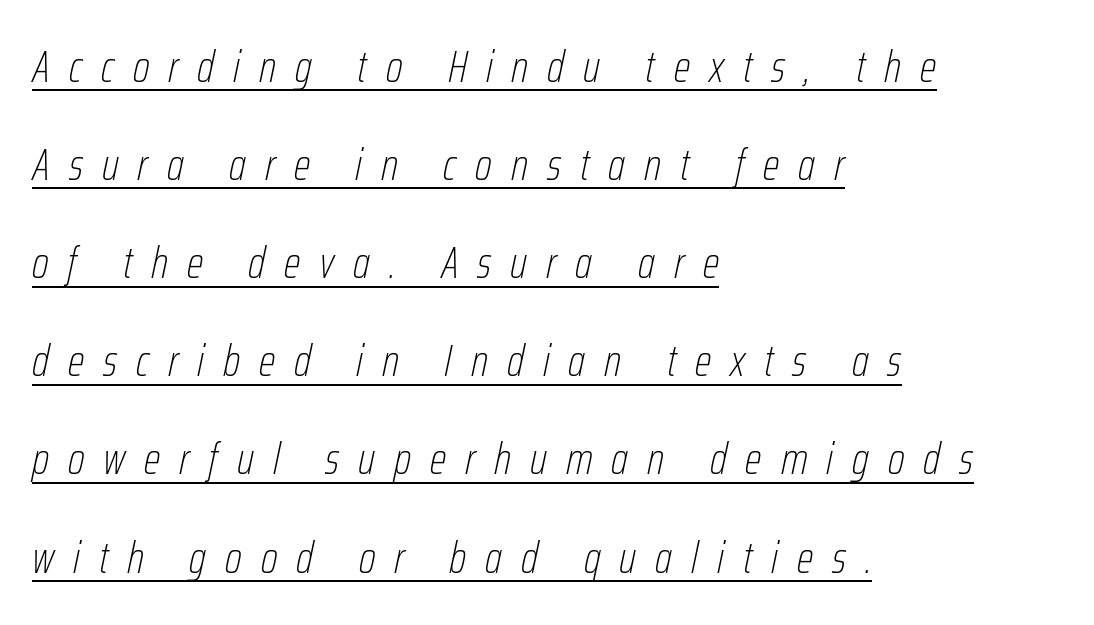
{"italic": "yes", "lean": "right", "slant_degrees": 12, "bold": "no", "weight": "thin", "width": "condensed", "stroke_contrast": "low", "x_height": "medium", "monospaced": "no", "underline": "yes", "align": "left", "line_spacing": "loose", "line_spacing_ratio": 2.23, "letter_spacing": "wide", "letter_spacing_em": 0.43, "glyph_px": 44}
